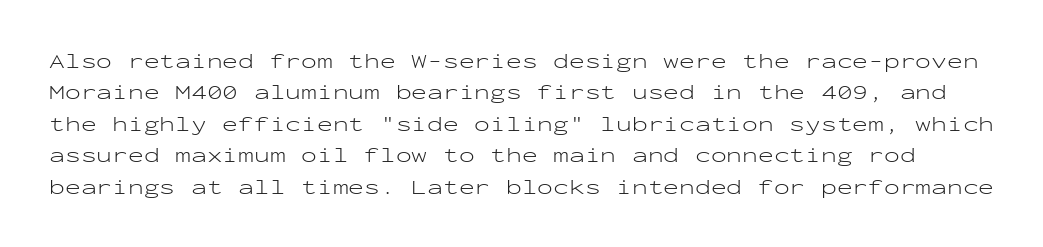
{"italic": "no", "bold": "no", "underline": "no", "line_spacing": "normal", "line_spacing_ratio": 1.5, "letter_spacing": "normal", "letter_spacing_em": 0.0, "glyph_px": 21}
